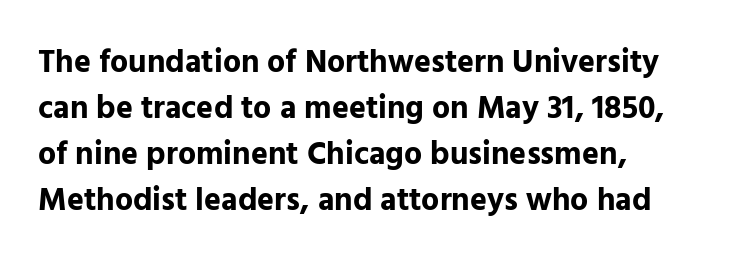
Q: Is the text bold? A: Yes.
Q: Is the text italic (slanted)? A: No, it is upright.
Q: Is the typeface a serif or a sans-serif typeface? A: Sans-serif.
Q: Is the text underlined? A: No.
Q: How is the paragraph aligned? A: Left-aligned.
Q: Is the spacing between letters normal or unusually wide? A: Normal.
Q: Is the spacing between lines tight, normal or loose? A: Normal.
Q: Width (condensed, normal, or wide)? A: Normal.
Q: Stroke contrast? A: Low.
Q: x-height? A: Medium.
Q: Monospaced? A: No.
